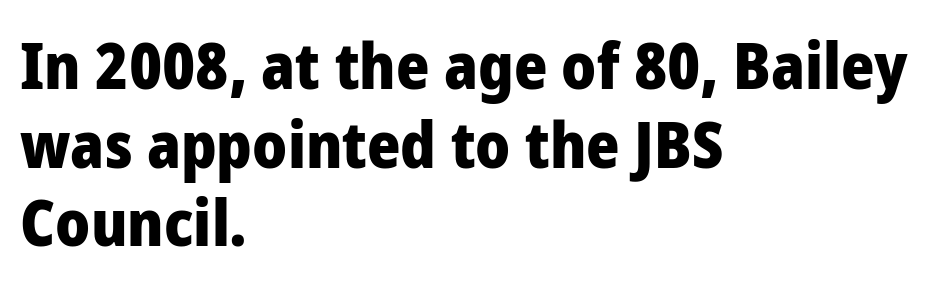
Q: Is the text bold? A: Yes.
Q: Is the text italic (slanted)? A: No, it is upright.
Q: Is the typeface a serif or a sans-serif typeface? A: Sans-serif.
Q: Is the text underlined? A: No.
Q: How is the paragraph aligned? A: Left-aligned.
Q: Is the spacing between letters normal or unusually wide? A: Normal.
Q: Width (condensed, normal, or wide)? A: Normal.
Q: Stroke contrast? A: Low.
Q: x-height? A: Medium.
Q: Monospaced? A: No.
